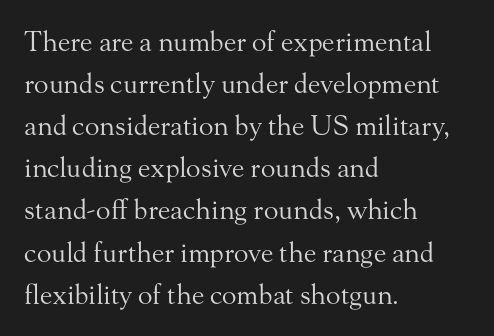
Each new line begins a customary step beneath the previous one. The passage shown is not underscored anywhere. Weight: not bold — regular or lighter. Nope, not italic — everything's standing straight. A classic flush-left, rag-right setting is used for this passage.
